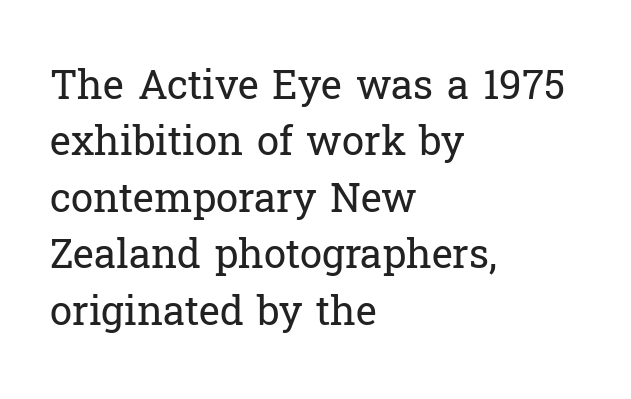
Q: Is the text bold? A: No.
Q: Is the text italic (slanted)? A: No, it is upright.
Q: Is the typeface a serif or a sans-serif typeface? A: Serif.
Q: Is the text underlined? A: No.
Q: How is the paragraph aligned? A: Left-aligned.
Q: Is the spacing between letters normal or unusually wide? A: Normal.
Q: Is the spacing between lines tight, normal or loose? A: Normal.
Q: Width (condensed, normal, or wide)? A: Normal.
Q: Stroke contrast? A: Low.
Q: x-height? A: Medium.
Q: Monospaced? A: No.
